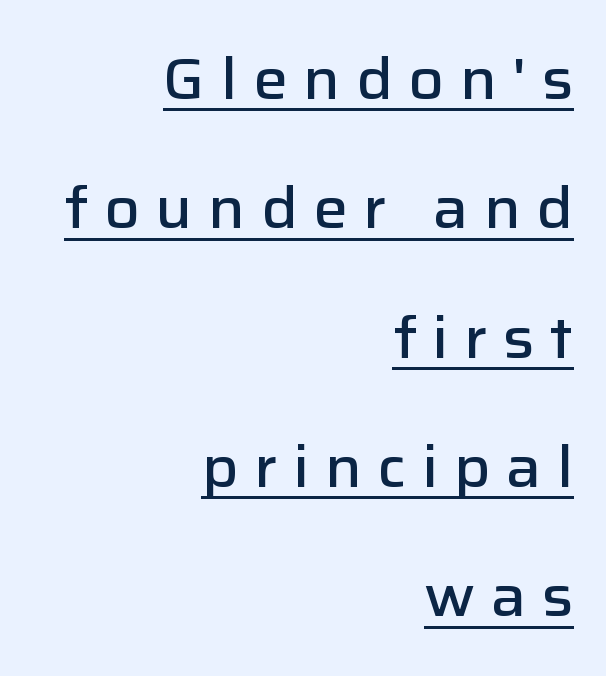
Q: Is the text bold? A: Semi-bold.
Q: Is the text italic (slanted)? A: No, it is upright.
Q: Is the typeface a serif or a sans-serif typeface? A: Sans-serif.
Q: Is the text underlined? A: Yes.
Q: How is the paragraph aligned? A: Right-aligned.
Q: Is the spacing between letters normal or unusually wide? A: Unusually wide.
Q: Is the spacing between lines tight, normal or loose? A: Loose.
Q: Width (condensed, normal, or wide)? A: Normal.
Q: Stroke contrast? A: Low.
Q: x-height? A: Medium.
Q: Monospaced? A: No.
